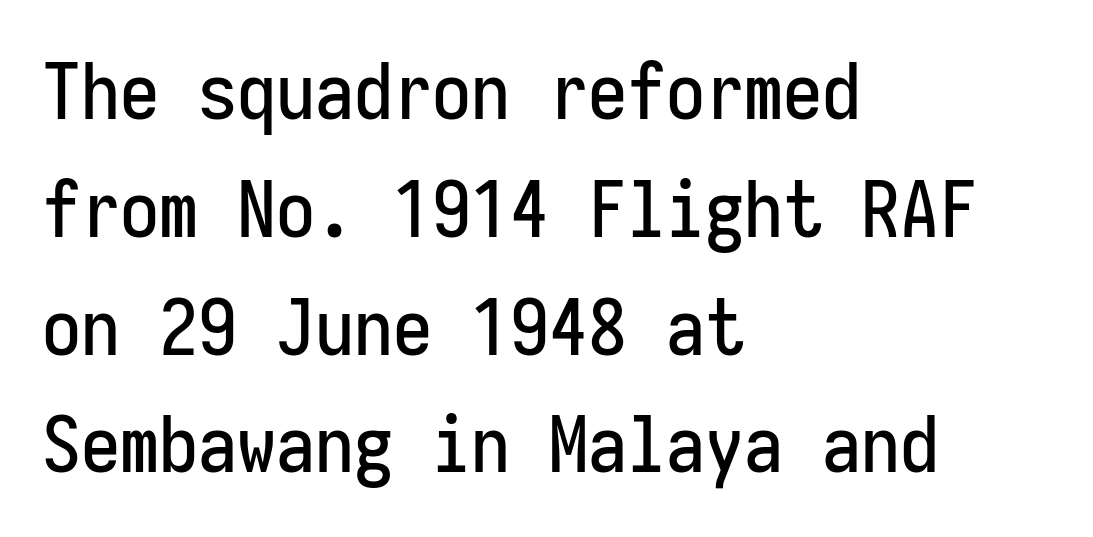
The image shows 78 px condensed sans-serif type, upright, monospaced; set left-aligned, normal line spacing (1.51x), normal letter spacing, not underlined; low stroke contrast and a medium x-height.
